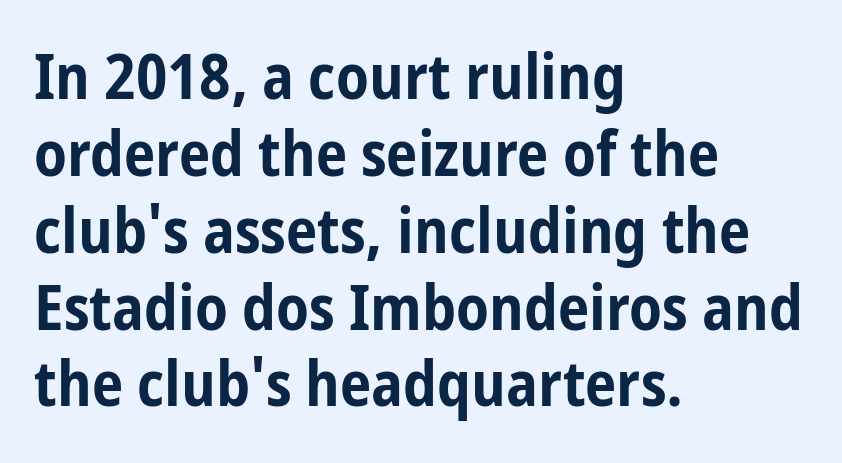
The line texture is even and compact thanks to regular tracking. Which margin do the lines hug? The left one — the right edge is uneven. Strokes here are thick enough to call this a true bold. You can tell it's not italic because the verticals are truly vertical. Unmarked baselines from the first word to the last. Spacing verdict: proportional, widths tailored to each character.
